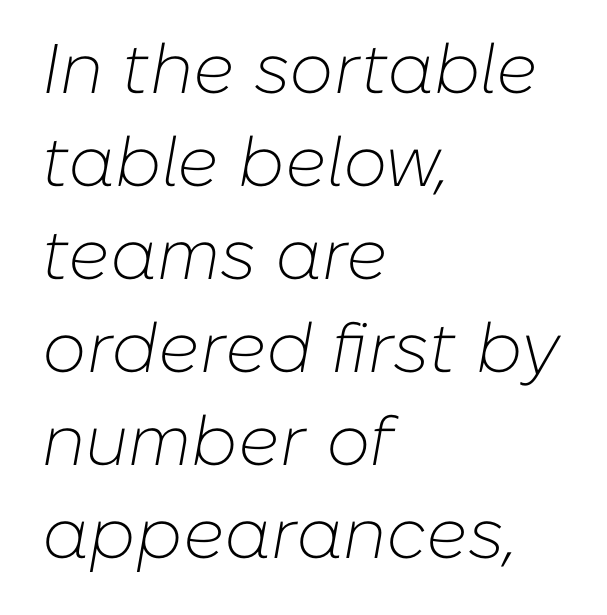
If you drew a ruler down the left edge, every line would touch it. Underline: absent. The passage shown is not bold in any degree. The letterforms sit shoulder to shoulder at normal distance. The passage shown is typed in a proportional face where columns would drift.
